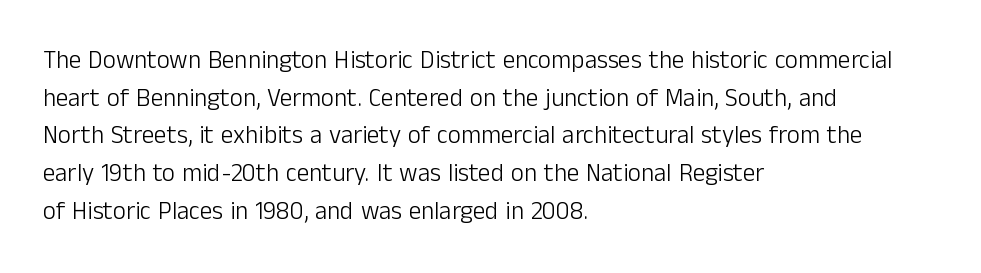
The face used here is rendered with its standard letterfit. Just letters on the line, the space beneath them empty. Caption: face not bold, strokes unweighted. Line spacing here is normal.
